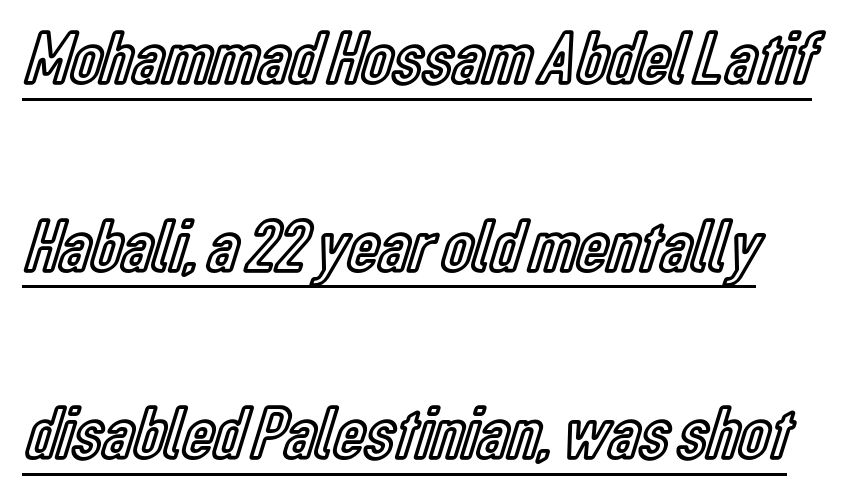
Q: Is the text italic (slanted)? A: Yes.
Q: Is the text underlined? A: Yes.
Q: Is the spacing between letters normal or unusually wide? A: Normal.
Q: Is the spacing between lines tight, normal or loose? A: Loose.
Q: Width (condensed, normal, or wide)? A: Condensed.
Q: x-height? A: Medium.
Q: Monospaced? A: No.
